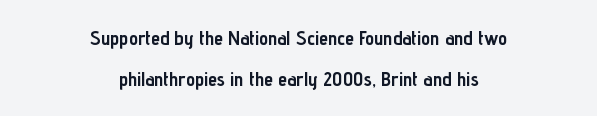
Q: Is the text bold? A: Yes.
Q: Is the text italic (slanted)? A: No, it is upright.
Q: Is the text underlined? A: No.
Q: How is the paragraph aligned? A: Centered.
Q: Is the spacing between letters normal or unusually wide? A: Normal.
Q: Is the spacing between lines tight, normal or loose? A: Loose.
